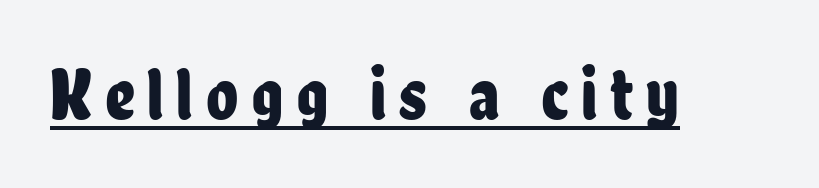
{"serif": "no", "italic": "no", "width": "condensed", "stroke_contrast": "low", "x_height": "medium", "monospaced": "no", "underline": "yes", "glyph_px": 74}
